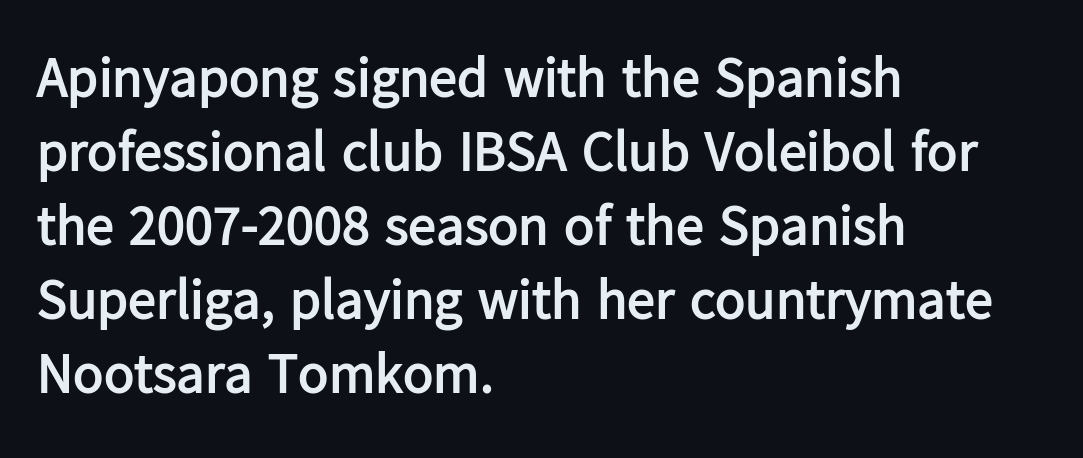
The image shows 56 px semibold sans-serif type, upright; set left-aligned, normal line spacing (1.32x), normal letter spacing, not underlined; low stroke contrast and a medium x-height.
